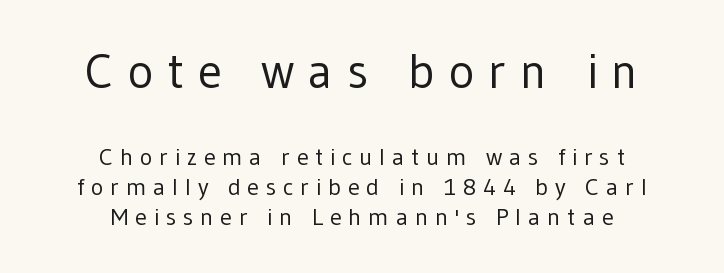
The image shows 49 px regular-weight sans-serif type, upright; set centered, normal line spacing (1.26x), unusually wide letter spacing (+0.28 em), not underlined; the first (top) block is 2.04x larger; low stroke contrast and a medium x-height.
